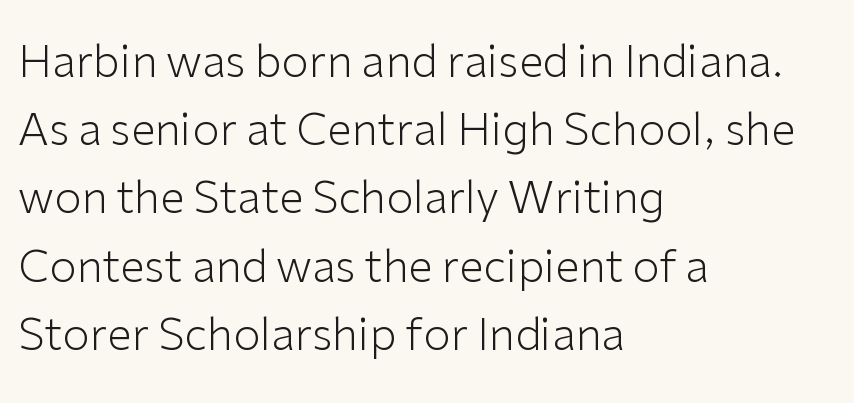
This reads as an unemphasized weight, regular at the heaviest. Posture: straight, roman, zero tilt. The face used here is proportionally spaced, like ordinary book or web type. Just letters on the line, the space beneath them empty.
